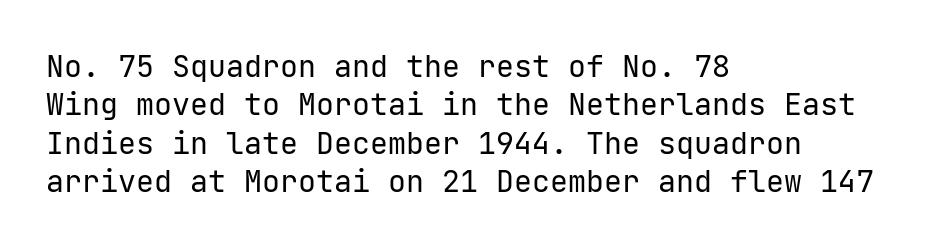
The image shows 30 px regular-weight sans-serif type, upright; set left-aligned, normal line spacing (1.28x), normal letter spacing, not underlined; low stroke contrast and a medium x-height.
